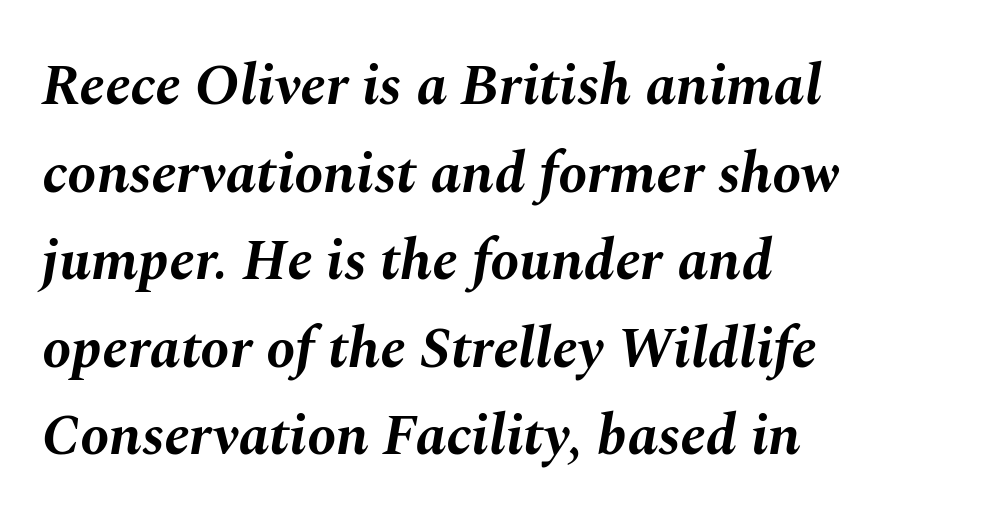
In terms of letterspacing, this is plain default setting. The strokes are fattened all the way to bold. Regarding leading, the lines here are spaced in the standard way. Layout note: lines flush left. Compared with ordinary roman type, these characters are visibly tilted. Character widths vary here, with narrow letters taking less room than wide ones.
